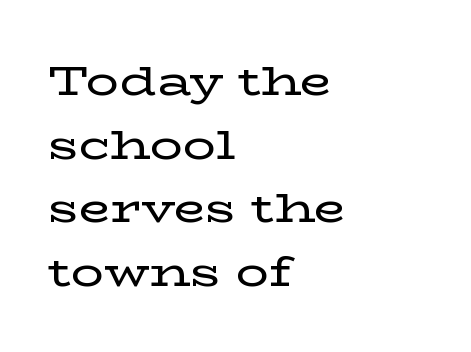
The image shows 41 px wide serif type, upright; set left-aligned, normal line spacing (1.55x), normal letter spacing, not underlined; low stroke contrast and a medium x-height.
